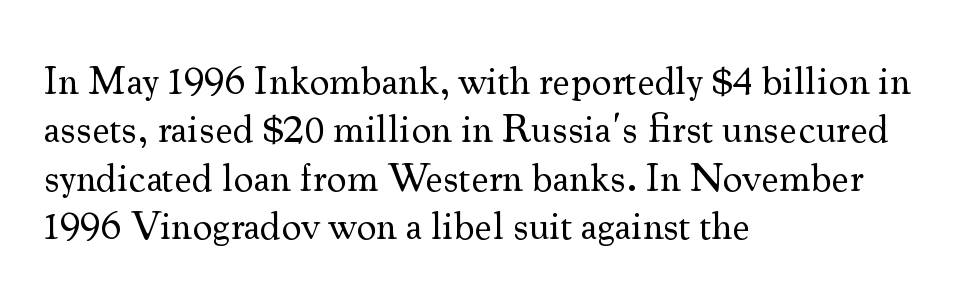
This sample uses plain, unmodified letter spacing. Unmarked baselines from the first word to the last. This sample has the flowing, uneven cadence of proportional lettering. Serif or sans? Serif — the stroke terminals have little feet. Italic: no, the glyphs are upright roman. The rag falls on the right side of this text block.
